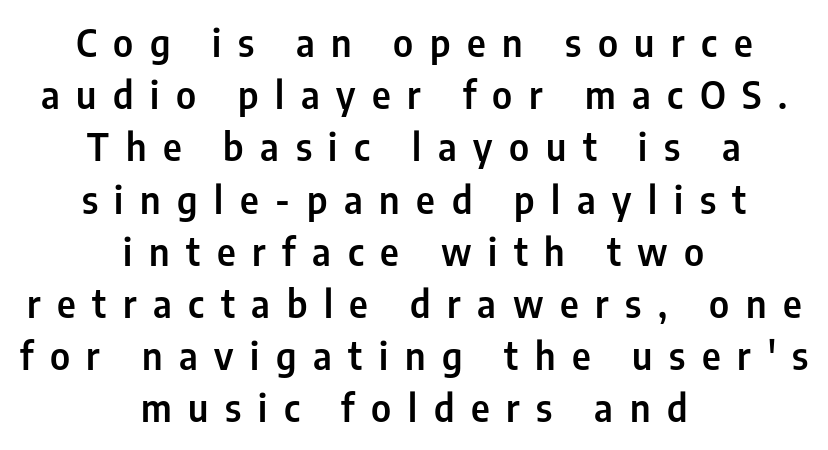
Is there much room between lines? A standard amount, neither cramped nor airy. Caption: multi-line text, centered on the measure. Examine the stroke ends and you'll find no serifs. Is this a fixed-width face? No — the glyphs have proportional, varying widths. The type sits square on the baseline with zero lean.
